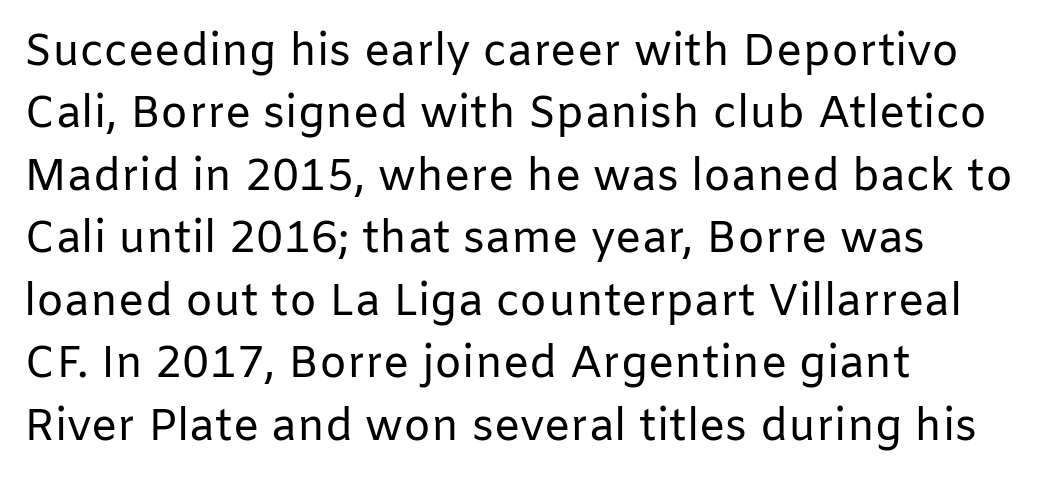
{"serif": "no", "italic": "no", "bold": "no", "weight": "regular", "width": "normal", "stroke_contrast": "low", "x_height": "medium", "monospaced": "no", "underline": "no", "align": "left", "line_spacing": "normal", "line_spacing_ratio": 1.42, "letter_spacing": "normal", "letter_spacing_em": 0.0, "glyph_px": 44}
